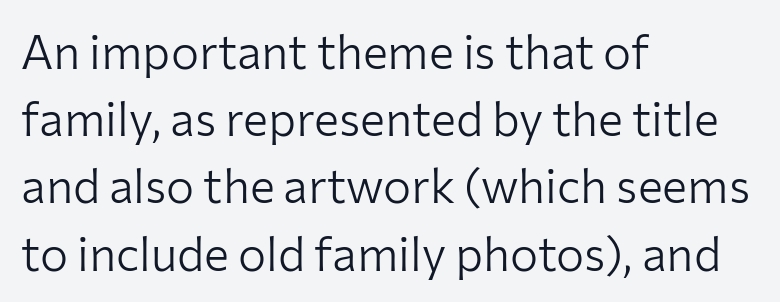
{"serif": "no", "italic": "no", "bold": "no", "weight": "light", "width": "normal", "stroke_contrast": "low", "x_height": "medium", "monospaced": "no", "underline": "no", "align": "left", "line_spacing": "normal", "line_spacing_ratio": 1.43, "letter_spacing": "normal", "letter_spacing_em": 0.0, "glyph_px": 47}
